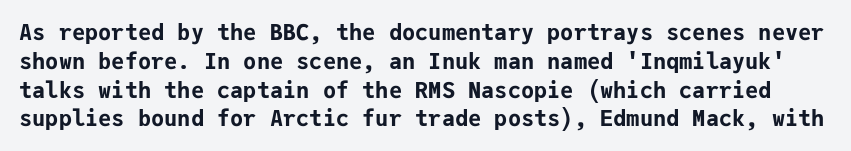
There is no visible air inserted between adjacent glyphs. The lines sit at an ordinary, default distance from one another. The foot of each line stays bare and open. The specimen reads as upright at a glance. Look at the stroke-to-counter ratio: heavy, a bold.
